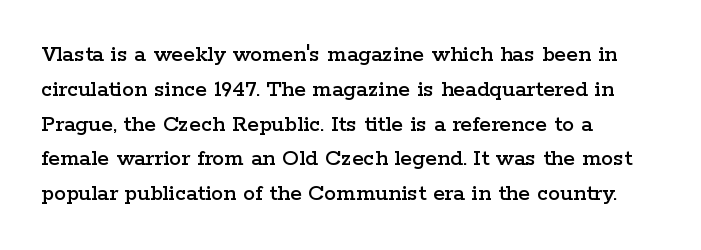
The image shows 24 px text type, upright; set left-aligned, normal line spacing (1.45x), normal letter spacing, not underlined.
